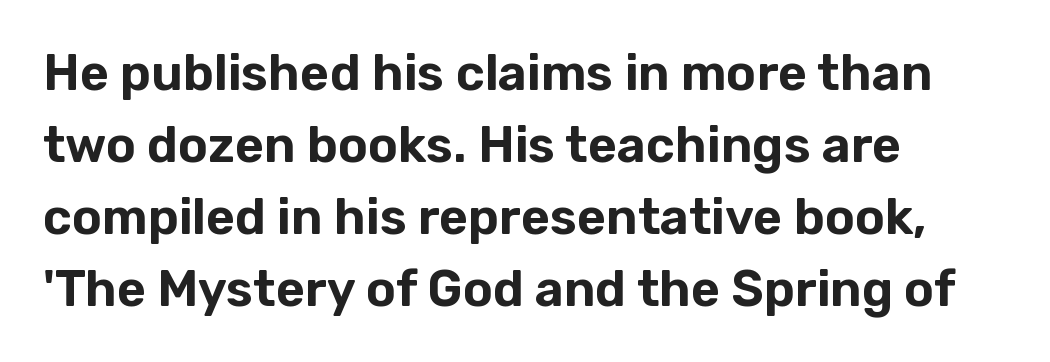
Q: Is the text italic (slanted)? A: No, it is upright.
Q: Is the typeface a serif or a sans-serif typeface? A: Sans-serif.
Q: Is the text underlined? A: No.
Q: How is the paragraph aligned? A: Left-aligned.
Q: Is the spacing between letters normal or unusually wide? A: Normal.
Q: Is the spacing between lines tight, normal or loose? A: Normal.
Q: Width (condensed, normal, or wide)? A: Normal.
Q: Stroke contrast? A: Low.
Q: x-height? A: Medium.
Q: Monospaced? A: No.
